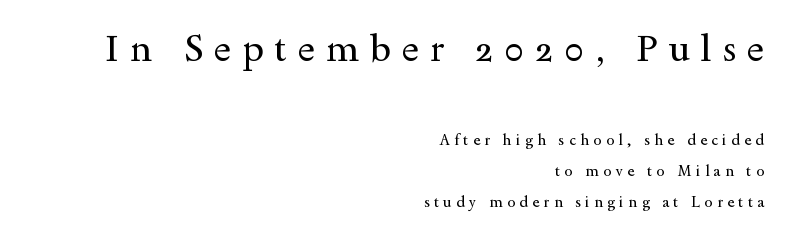
The image shows 37 px regular-weight, wide serif type, upright; set right-aligned, loose line spacing (2.07x), unusually wide letter spacing (+0.29 em), not underlined; the first (top) block is 2.47x larger; a small x-height.
